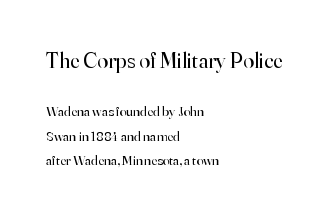
Q: Is the text bold? A: No.
Q: Is the text italic (slanted)? A: No, it is upright.
Q: Is the text underlined? A: No.
Q: How is the paragraph aligned? A: Left-aligned.
Q: Is the spacing between letters normal or unusually wide? A: Normal.
Q: Which block of text is set in a larger size, the first (top) or the second (bottom)? A: The first (top) one.
